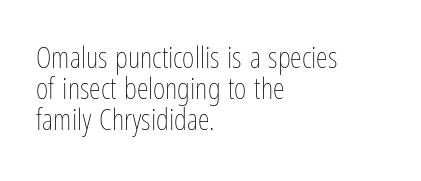
{"italic": "no", "bold": "no", "weight": "thin", "width": "condensed", "stroke_contrast": "low", "x_height": "medium", "monospaced": "no", "underline": "no", "align": "left", "line_spacing": "tight", "line_spacing_ratio": 1.04, "letter_spacing": "normal", "letter_spacing_em": 0.0, "glyph_px": 30}
